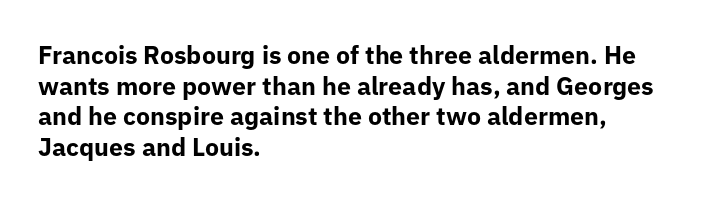
{"italic": "no", "bold": "yes", "underline": "no", "align": "left", "line_spacing_ratio": 1.23, "letter_spacing": "normal", "letter_spacing_em": 0.0, "glyph_px": 25}
